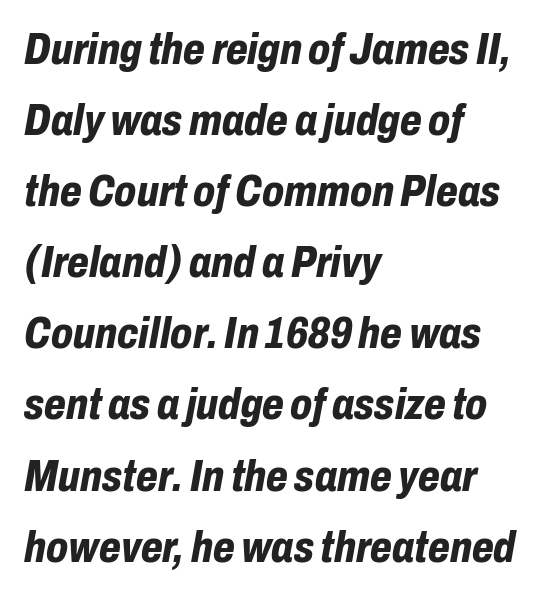
The face used here is proportionally spaced, like ordinary book or web type. The rendering anchors every line to the left-hand side. This is heavy type, rendered in bold. This sample uses an oblique cut, with every glyph tilted off the vertical. The lines sit at an ordinary, default distance from one another. The face used here is rendered with its standard letterfit.
